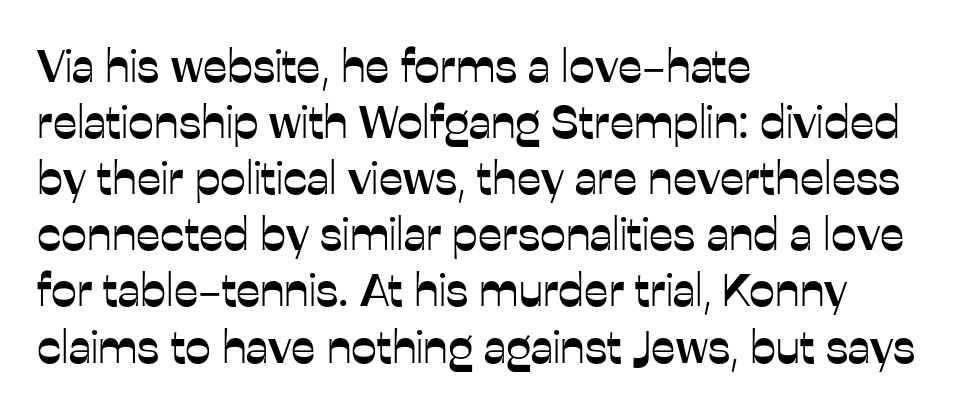
The image shows 46 px sans-serif type, upright; set left-aligned, line spacing 1.22x, normal letter spacing, not underlined; low stroke contrast and a medium x-height.
